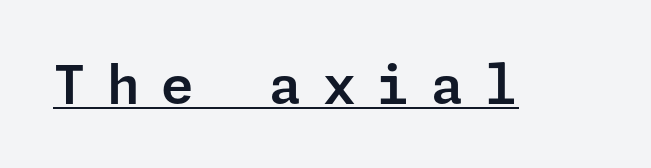
{"serif": "no", "italic": "no", "width": "normal", "stroke_contrast": "low", "x_height": "medium", "underline": "yes", "letter_spacing": "wide", "letter_spacing_em": 0.4, "glyph_px": 53}
